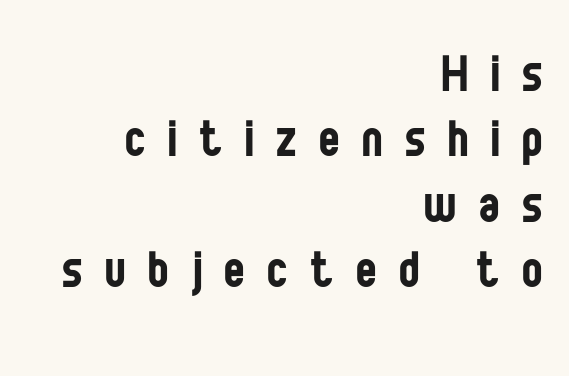
The image shows 61 px regular-weight, condensed sans-serif type, upright; set right-aligned, tight line spacing (1.07x), unusually wide letter spacing (+0.37 em), not underlined; low stroke contrast and a large x-height.
